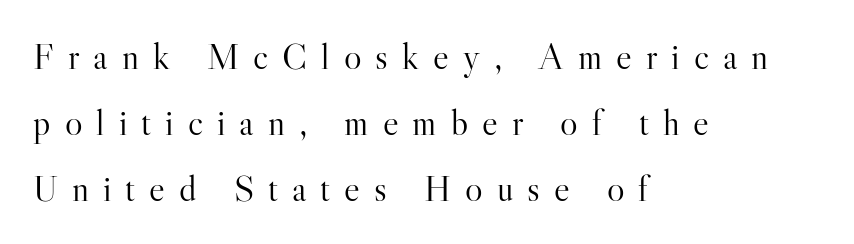
Only glyphs here, with clear space below each row. Is the type heavy? It reads as light-to-regular instead. Regarding serifs, this sample has them. Posture: upright roman.
